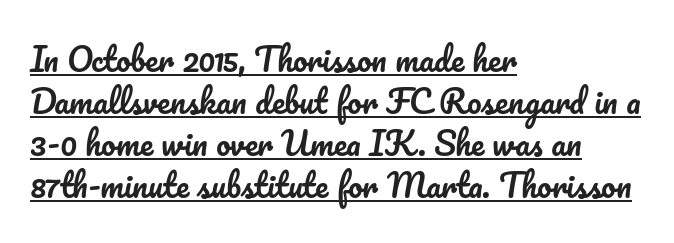
These lines are rendered in a variable-pitch font. Nobody touched the tracking dial on this one. A typesetter would call this leading conventional body-copy spacing. Compared with a centered layout, this one pins lines to the left instead.
